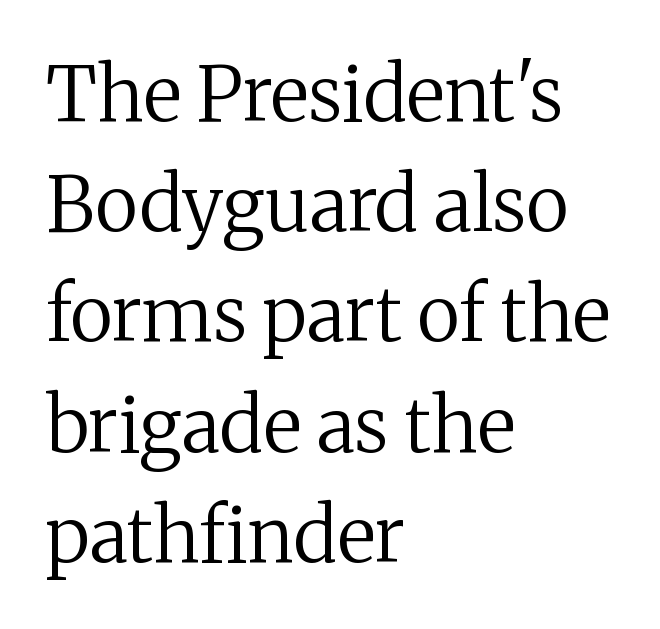
Q: Is the text bold? A: No.
Q: Is the text italic (slanted)? A: No, it is upright.
Q: Is the typeface a serif or a sans-serif typeface? A: Serif.
Q: Is the text underlined? A: No.
Q: How is the paragraph aligned? A: Left-aligned.
Q: Is the spacing between letters normal or unusually wide? A: Normal.
Q: Is the spacing between lines tight, normal or loose? A: Normal.
Q: Width (condensed, normal, or wide)? A: Normal.
Q: Stroke contrast? A: Medium.
Q: x-height? A: Medium.
Q: Monospaced? A: No.
